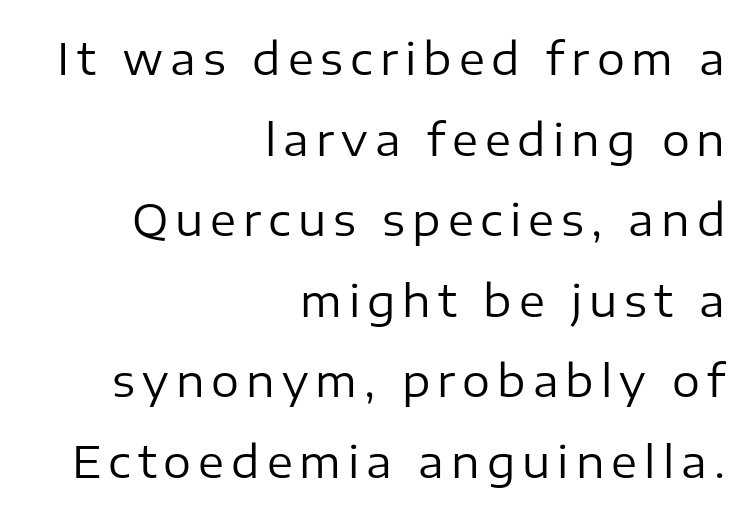
Teacher's note: observe the even right margin — that is flush-right alignment. You could not count columns in this text — the font is proportionally spaced. The string is rendered with underlining switched off. The axis of the letterforms is exactly vertical.
